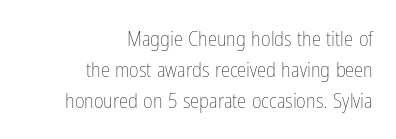
{"italic": "no", "bold": "no", "underline": "no", "align": "right", "line_spacing": "normal", "line_spacing_ratio": 1.48, "letter_spacing": "normal", "letter_spacing_em": 0.0, "glyph_px": 21}
